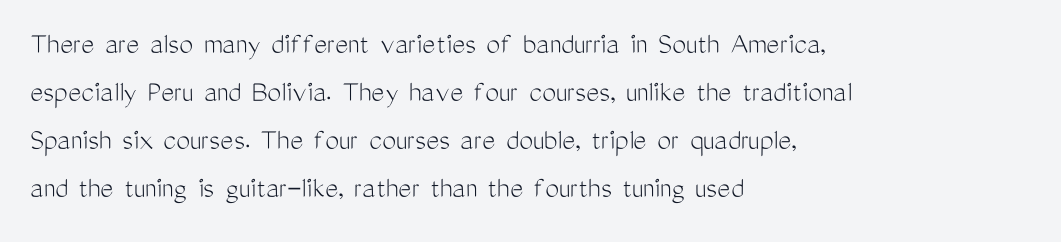
The image shows 31 px light, condensed sans-serif type, upright; set left-aligned, normal line spacing (1.55x), normal letter spacing, not underlined; medium stroke contrast and a medium x-height.
